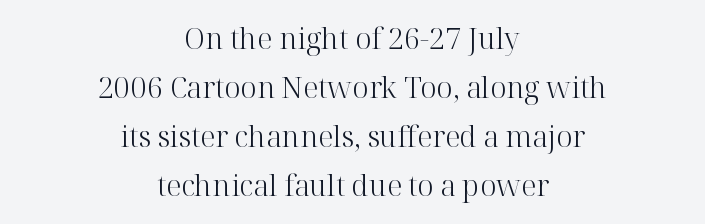
{"serif": "yes", "italic": "no", "bold": "no", "weight": "light", "width": "normal", "stroke_contrast": "high", "x_height": "medium", "monospaced": "no", "underline": "no", "align": "center", "line_spacing": "normal", "line_spacing_ratio": 1.69, "letter_spacing": "normal", "letter_spacing_em": 0.0, "glyph_px": 29}
